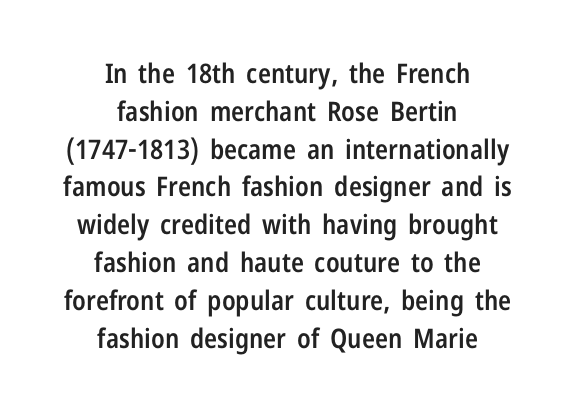
{"italic": "no", "bold": "semi", "underline": "no", "align": "center", "line_spacing": "normal", "line_spacing_ratio": 1.4, "letter_spacing": "normal", "letter_spacing_em": 0.0, "glyph_px": 27}
